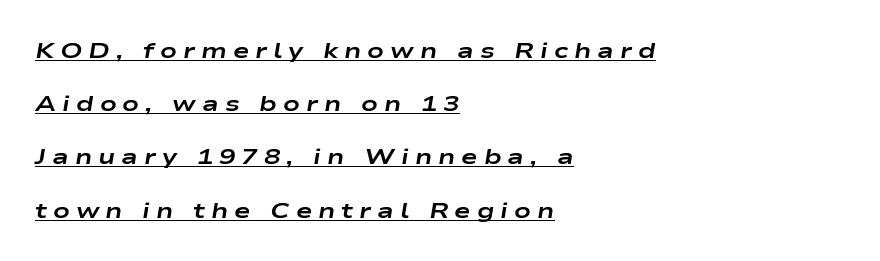
Q: Is the text bold? A: Yes.
Q: Is the text italic (slanted)? A: Yes, it leans right by about 9 degrees.
Q: Is the text underlined? A: Yes.
Q: How is the paragraph aligned? A: Left-aligned.
Q: Is the spacing between letters normal or unusually wide? A: Unusually wide.
Q: Is the spacing between lines tight, normal or loose? A: Loose.
